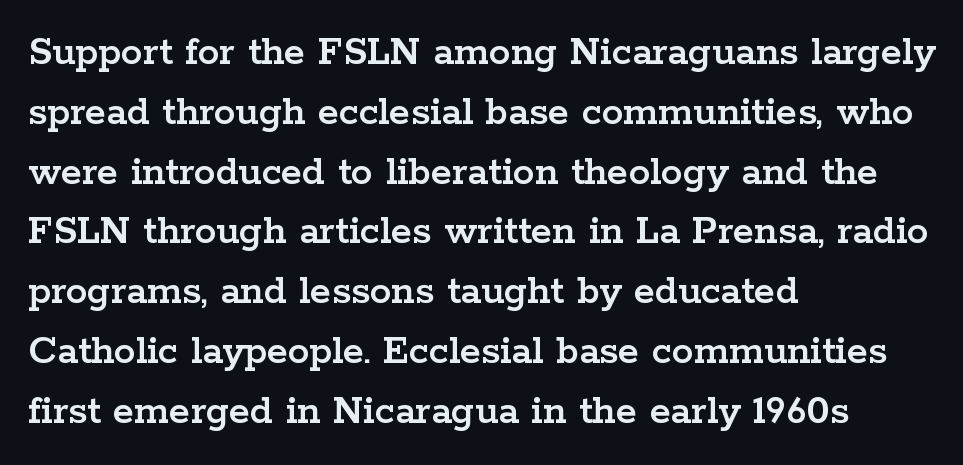
{"serif": "yes", "italic": "no", "width": "wide", "stroke_contrast": "low", "x_height": "medium", "monospaced": "no", "underline": "no", "align": "left", "line_spacing": "normal", "line_spacing_ratio": 1.39, "letter_spacing": "normal", "letter_spacing_em": 0.0, "glyph_px": 43}
